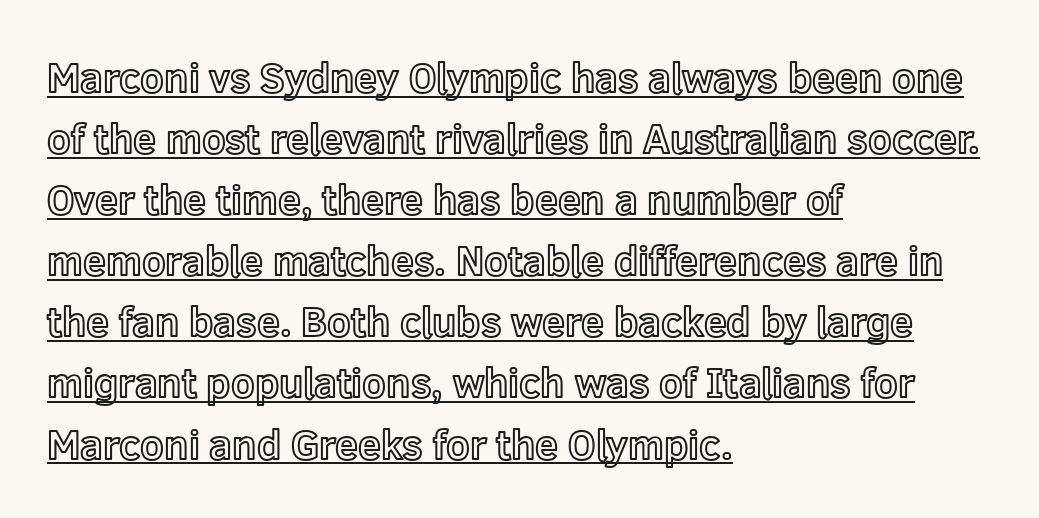
{"italic": "no", "width": "normal", "x_height": "medium", "monospaced": "no", "underline": "yes", "align": "left", "line_spacing": "normal", "line_spacing_ratio": 1.49, "letter_spacing": "normal", "letter_spacing_em": 0.0, "glyph_px": 41}
